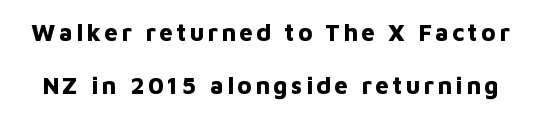
This is heavy type, rendered in bold. Letters rest on an invisible, unmarked baseline. Designer's note — italics off, roman on. The lines are spread far apart with generous leading.
